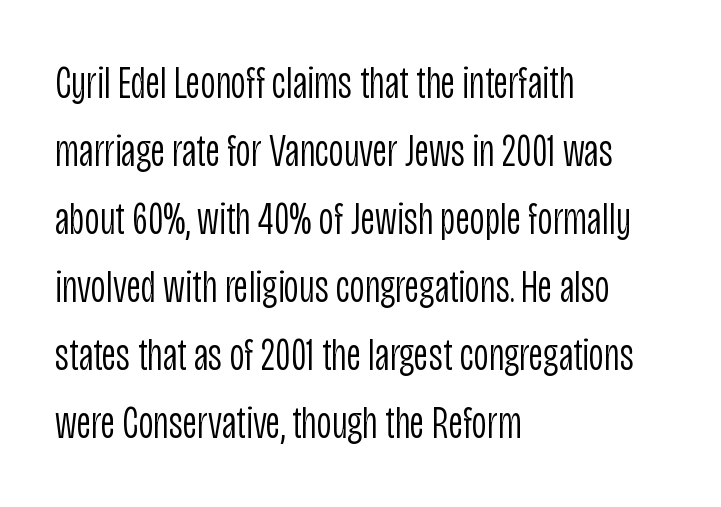
This sample uses an upright cut, with every glyph sitting square on the baseline. The rendering uses natural spacing where letterforms have individual widths. The space beneath each line is pristine and unruled. Grotesque or geometric, the face here clearly has no serifs. On a weight scale, this lands at 450 or below.
